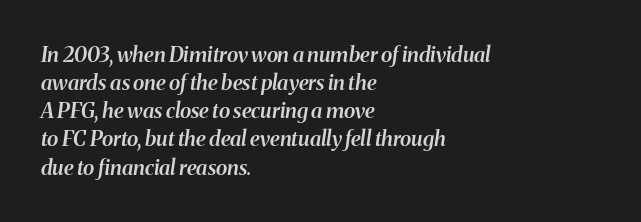
Q: Is the text bold? A: Semi-bold.
Q: Is the text italic (slanted)? A: Yes, it leans right by about 8 degrees.
Q: Is the text underlined? A: No.
Q: How is the paragraph aligned? A: Left-aligned.
Q: Is the spacing between letters normal or unusually wide? A: Normal.
Q: Is the spacing between lines tight, normal or loose? A: Normal.
